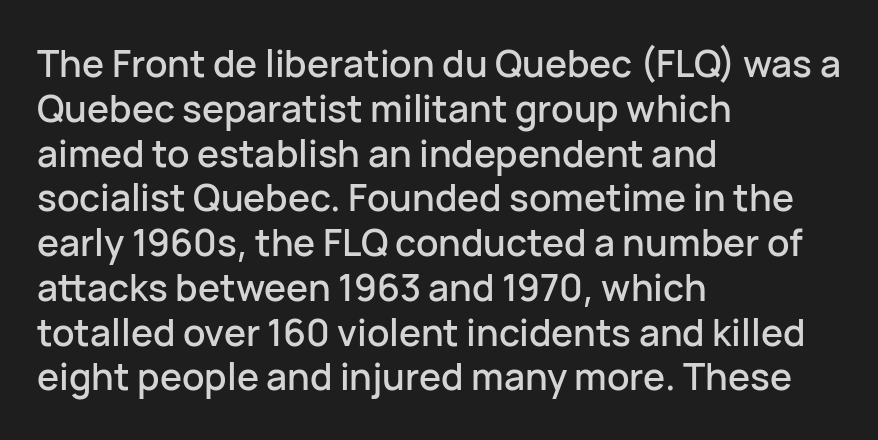
Only glyphs here, with clear space below each row. One-word summary of the alignment: left. The axis of the letterforms is exactly vertical. Short note: letters normally spaced. Serif or sans? Sans — the stroke terminals are bare.
